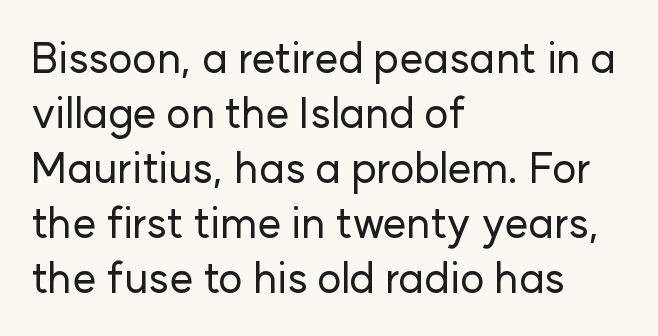
The image shows 42 px sans-serif type, upright; set left-aligned, normal line spacing (1.31x), normal letter spacing, not underlined; low stroke contrast and a medium x-height.
